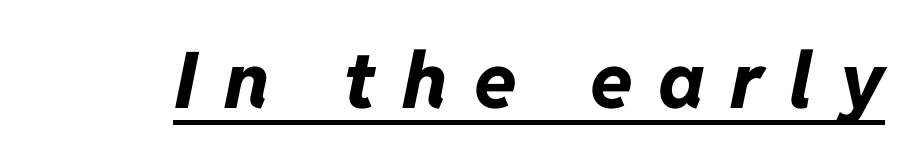
Q: Is the text bold? A: Yes.
Q: Is the text italic (slanted)? A: Yes, it leans right by about 11 degrees.
Q: Is the text underlined? A: Yes.
Q: Is the spacing between letters normal or unusually wide? A: Unusually wide.
Q: Width (condensed, normal, or wide)? A: Normal.
Q: Stroke contrast? A: Low.
Q: x-height? A: Medium.
Q: Monospaced? A: No.
